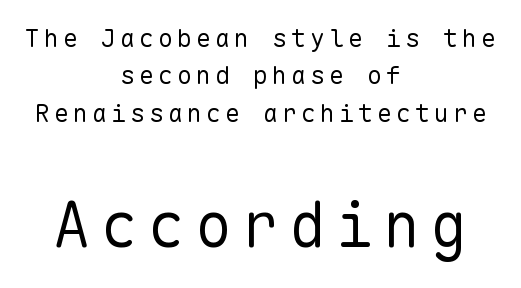
Check under the words: just untouched page. Observe the absence of serifs on each vertical stroke in this sample. Summary of vertical rhythm: regular, with standard interline spacing. In this sample the second text group is rendered at the bigger scale. Is this a fixed-width face? Yes — each glyph sits in an identical cell. Nothing heavy about these letters — not bold at all.
